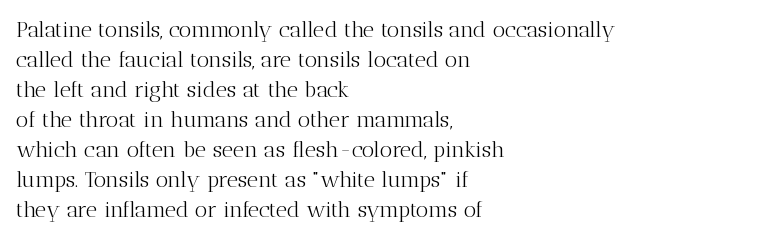
Q: Is the text bold? A: No.
Q: Is the text italic (slanted)? A: No, it is upright.
Q: Is the text underlined? A: No.
Q: How is the paragraph aligned? A: Left-aligned.
Q: Is the spacing between letters normal or unusually wide? A: Normal.
Q: Is the spacing between lines tight, normal or loose? A: Normal.
